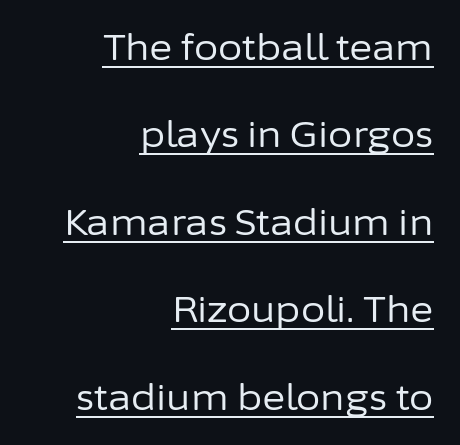
{"serif": "no", "italic": "no", "bold": "no", "weight": "regular", "width": "normal", "stroke_contrast": "low", "x_height": "medium", "monospaced": "no", "underline": "yes", "align": "right", "line_spacing": "loose", "line_spacing_ratio": 2.5, "letter_spacing": "normal", "letter_spacing_em": 0.0, "glyph_px": 35}
